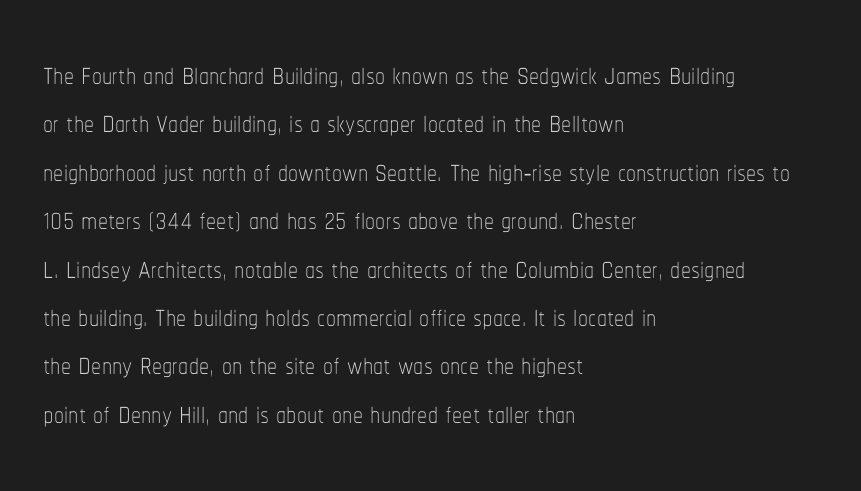
Q: Is the text bold? A: No.
Q: Is the text italic (slanted)? A: No, it is upright.
Q: Is the text underlined? A: No.
Q: How is the paragraph aligned? A: Left-aligned.
Q: Is the spacing between letters normal or unusually wide? A: Normal.
Q: Width (condensed, normal, or wide)? A: Condensed.
Q: Stroke contrast? A: Low.
Q: x-height? A: Medium.
Q: Monospaced? A: No.
